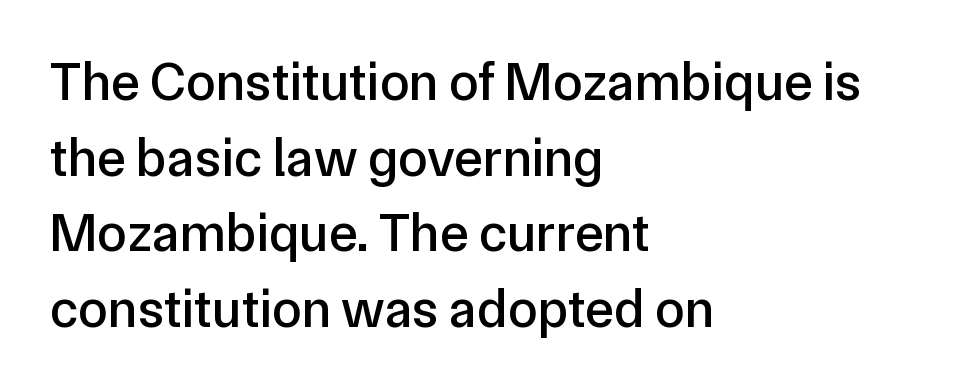
The image shows 54 px sans-serif type, upright; set left-aligned, normal line spacing (1.4x), normal letter spacing, not underlined; low stroke contrast and a medium x-height.
